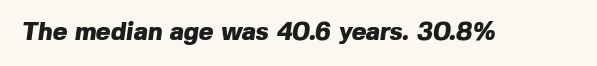
The baseline area is clear. The face used here is rendered with its standard letterfit. The face used here has the dense, thick strokes of a bold.
